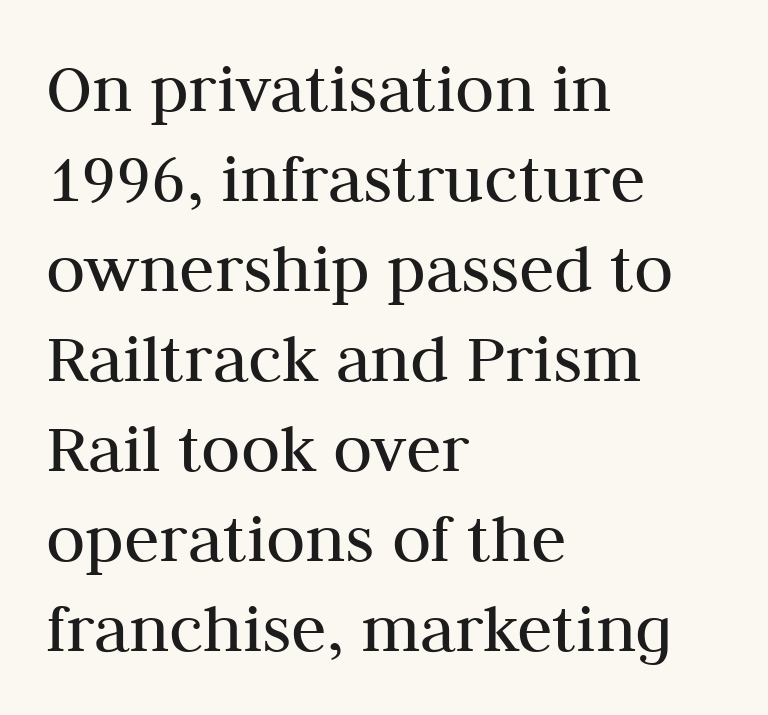
The image shows 72 px regular-weight serif type, upright; set left-aligned, normal line spacing (1.25x), normal letter spacing, not underlined; medium stroke contrast and a medium x-height.
